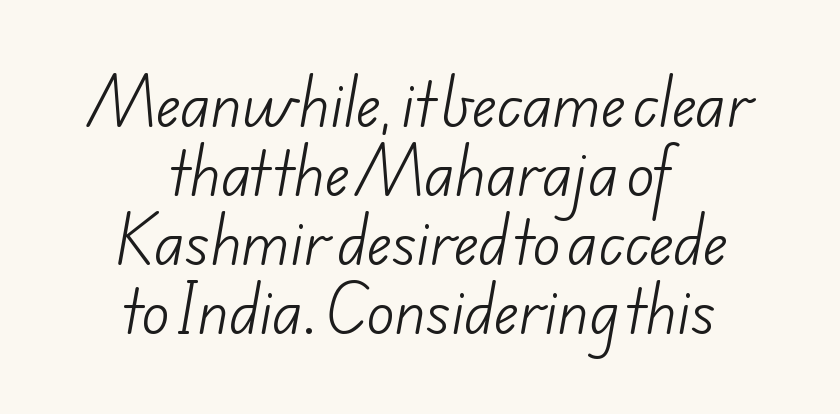
Q: Is the text bold? A: No.
Q: Is the typeface a serif or a sans-serif typeface? A: Sans-serif.
Q: Is the text underlined? A: No.
Q: How is the paragraph aligned? A: Centered.
Q: Is the spacing between letters normal or unusually wide? A: Normal.
Q: Width (condensed, normal, or wide)? A: Normal.
Q: Stroke contrast? A: Low.
Q: x-height? A: Small.
Q: Monospaced? A: No.
